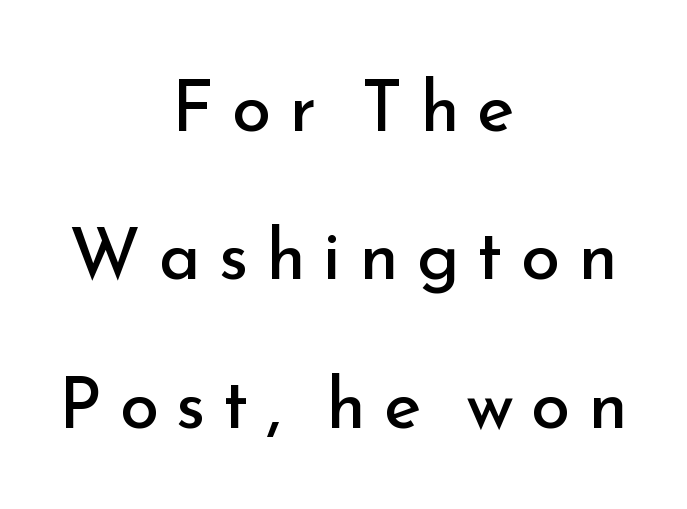
No extra ink here — the face is not bold. A typesetter would mark this as roman, not italic. Is there much room between lines? Yes — plenty of vertical air separates them. This rendering features lettering with no underline. Compared with a flush-left layout, this one balances lines on the center instead. Tracking here is generous; glyphs stand well apart from one another.
